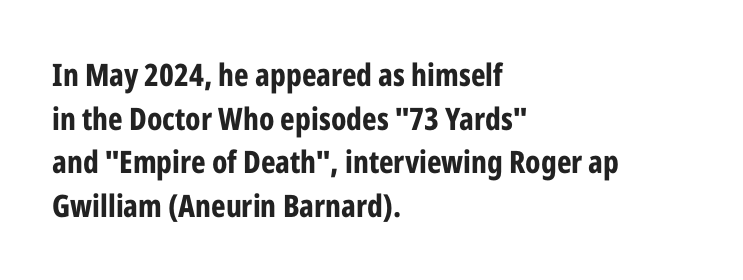
Q: Is the text bold? A: Yes.
Q: Is the text italic (slanted)? A: No, it is upright.
Q: Is the typeface a serif or a sans-serif typeface? A: Sans-serif.
Q: Is the text underlined? A: No.
Q: How is the paragraph aligned? A: Left-aligned.
Q: Is the spacing between letters normal or unusually wide? A: Normal.
Q: Is the spacing between lines tight, normal or loose? A: Normal.
Q: Width (condensed, normal, or wide)? A: Condensed.
Q: Stroke contrast? A: Low.
Q: x-height? A: Medium.
Q: Monospaced? A: No.
